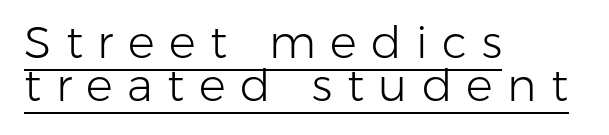
Q: Is the text bold? A: No.
Q: Is the text italic (slanted)? A: No, it is upright.
Q: Is the typeface a serif or a sans-serif typeface? A: Sans-serif.
Q: Is the text underlined? A: Yes.
Q: How is the paragraph aligned? A: Left-aligned.
Q: Is the spacing between letters normal or unusually wide? A: Unusually wide.
Q: Is the spacing between lines tight, normal or loose? A: Tight.
Q: Width (condensed, normal, or wide)? A: Normal.
Q: Stroke contrast? A: Low.
Q: x-height? A: Medium.
Q: Monospaced? A: No.
